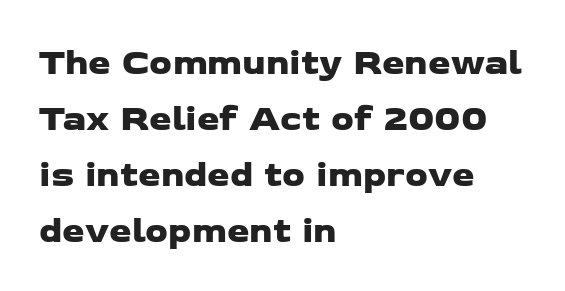
Q: Is the typeface a serif or a sans-serif typeface? A: Sans-serif.
Q: Is the text underlined? A: No.
Q: How is the paragraph aligned? A: Left-aligned.
Q: Is the spacing between letters normal or unusually wide? A: Normal.
Q: Is the spacing between lines tight, normal or loose? A: Normal.
Q: Width (condensed, normal, or wide)? A: Wide.
Q: Stroke contrast? A: Low.
Q: x-height? A: Medium.
Q: Monospaced? A: No.
